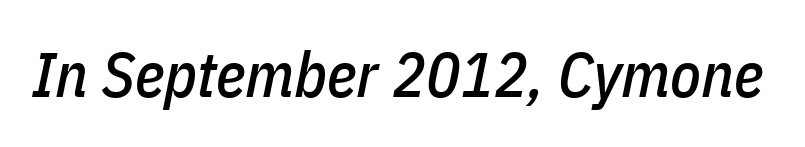
Q: Is the text italic (slanted)? A: Yes, it leans right by about 11 degrees.
Q: Is the text underlined? A: No.
Q: Is the spacing between letters normal or unusually wide? A: Normal.
Q: Width (condensed, normal, or wide)? A: Condensed.
Q: Stroke contrast? A: Low.
Q: x-height? A: Medium.
Q: Monospaced? A: No.
